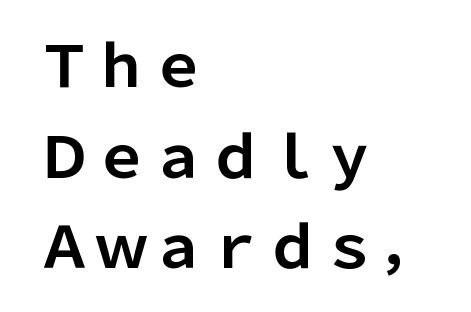
The characters look thick and weighty, a clear bold. The foot of each line stays bare and open. Examine the stroke ends and you'll find no serifs. Nope, not italic — everything's standing straight. A classic flush-left, rag-right setting is used for this passage.
